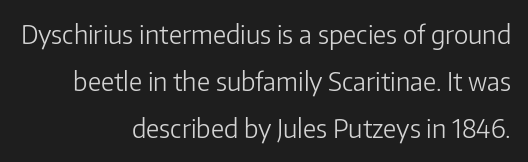
Quick note: not italic, upright. A clean baseline with only descenders dipping below it. Counters stay open thanks to moderate or lighter strokes. Tracking value appears to be zero — textbook default spacing. Caption: multi-line text, flush right, ragged left.
